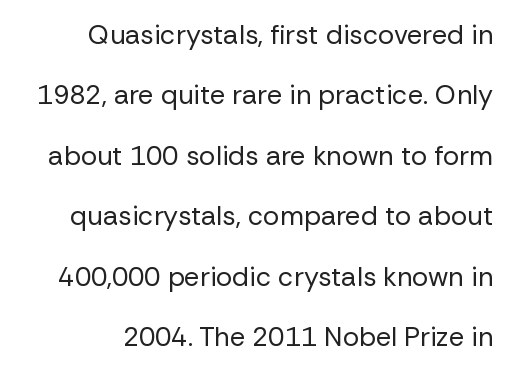
The image shows 27 px text type, upright; set loose line spacing (2.24x), normal letter spacing, not underlined.
